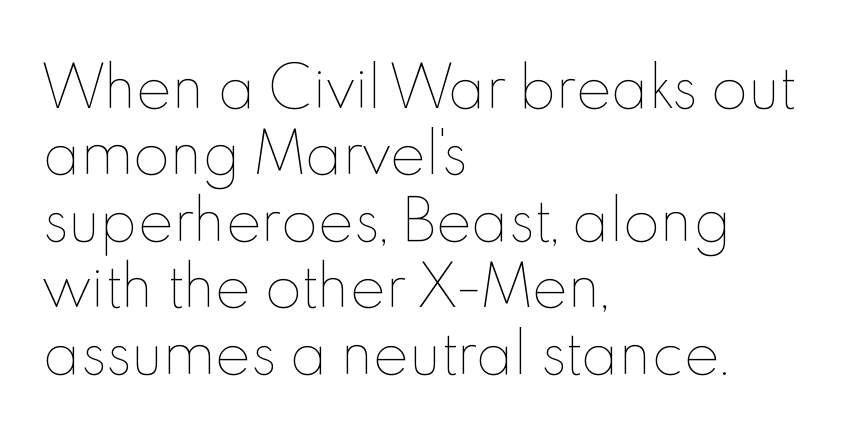
Q: Is the text bold? A: No.
Q: Is the text italic (slanted)? A: No, it is upright.
Q: Is the text underlined? A: No.
Q: How is the paragraph aligned? A: Left-aligned.
Q: Is the spacing between letters normal or unusually wide? A: Normal.
Q: Width (condensed, normal, or wide)? A: Normal.
Q: x-height? A: Small.
Q: Monospaced? A: No.
